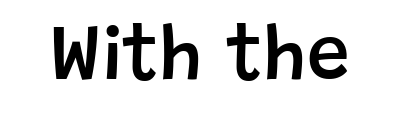
{"serif": "no", "italic": "no", "bold": "semi", "weight": "semibold", "width": "normal", "stroke_contrast": "low", "x_height": "large", "monospaced": "no", "underline": "no", "letter_spacing": "normal", "letter_spacing_em": 0.0, "glyph_px": 77}
